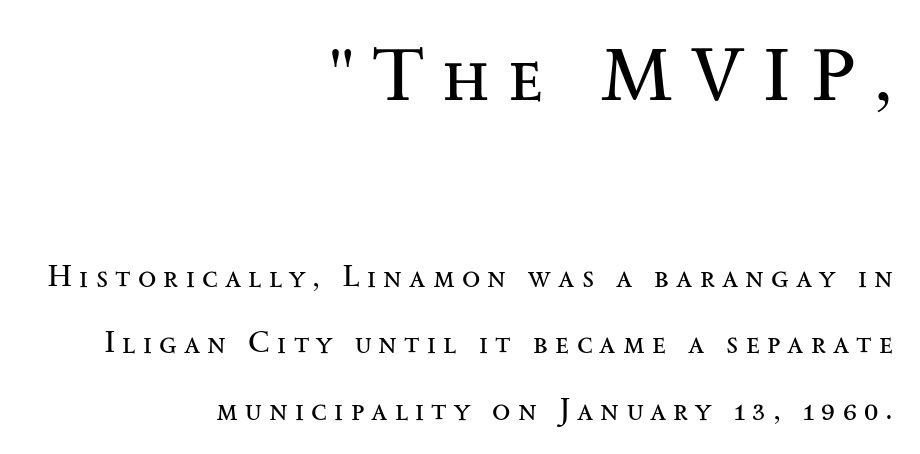
The image shows 76 px regular-weight, wide serif type, upright; set right-aligned, loose line spacing (2.22x), unusually wide letter spacing (+0.24 em), not underlined; the first (top) block is 2.53x larger; medium stroke contrast and a small x-height.
